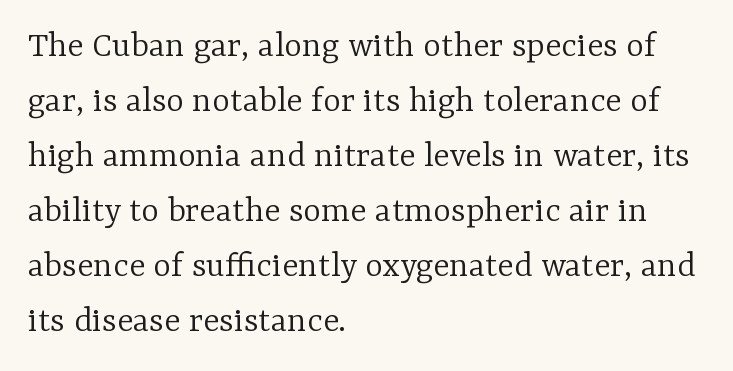
{"serif": "yes", "italic": "no", "bold": "no", "weight": "light", "width": "normal", "stroke_contrast": "low", "x_height": "medium", "monospaced": "no", "underline": "no", "align": "left", "line_spacing": "normal", "line_spacing_ratio": 1.45, "letter_spacing": "normal", "letter_spacing_em": 0.0, "glyph_px": 38}
